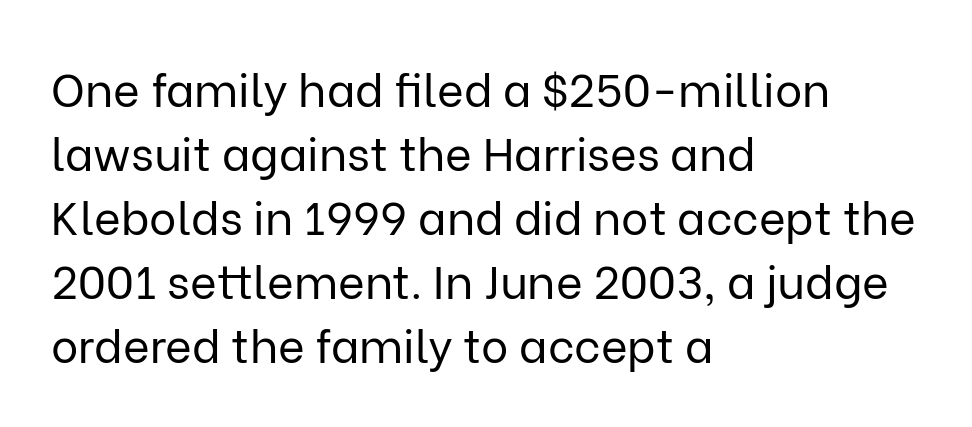
Q: Is the text bold? A: No.
Q: Is the text italic (slanted)? A: No, it is upright.
Q: Is the typeface a serif or a sans-serif typeface? A: Sans-serif.
Q: Is the text underlined? A: No.
Q: How is the paragraph aligned? A: Left-aligned.
Q: Is the spacing between letters normal or unusually wide? A: Normal.
Q: Is the spacing between lines tight, normal or loose? A: Normal.
Q: Width (condensed, normal, or wide)? A: Normal.
Q: Stroke contrast? A: Low.
Q: x-height? A: Medium.
Q: Monospaced? A: No.
